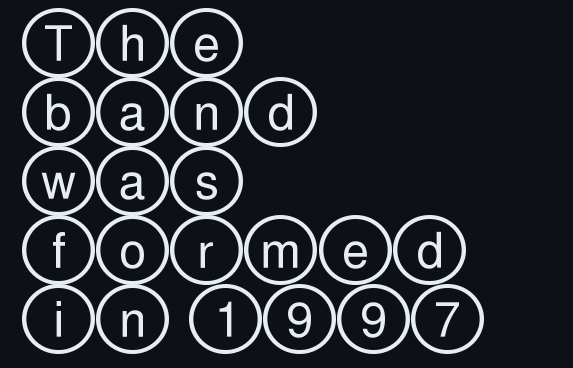
{"italic": "no", "width": "wide", "x_height": "large", "underline": "no", "align": "left", "line_spacing": "normal", "line_spacing_ratio": 1.44, "letter_spacing": "normal", "letter_spacing_em": 0.0, "glyph_px": 48}
